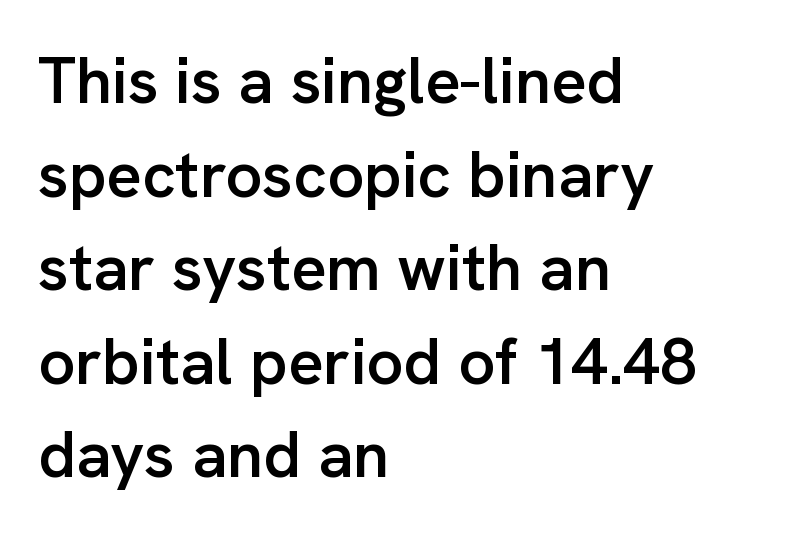
Vertical spacing — default. Words float on clear page, feet unadorned. Line beginnings align vertically; line endings do not. The rendering uses natural spacing where letterforms have individual widths.
